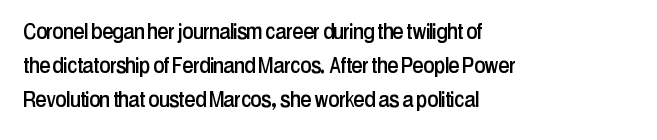
Q: Is the text italic (slanted)? A: No, it is upright.
Q: Is the text underlined? A: No.
Q: How is the paragraph aligned? A: Left-aligned.
Q: Is the spacing between letters normal or unusually wide? A: Normal.
Q: Is the spacing between lines tight, normal or loose? A: Normal.
